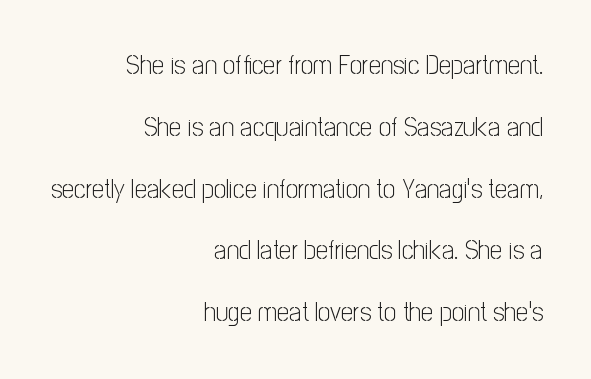
The image shows 27 px text type, upright; set right-aligned, loose line spacing (2.29x), normal letter spacing, not underlined.
